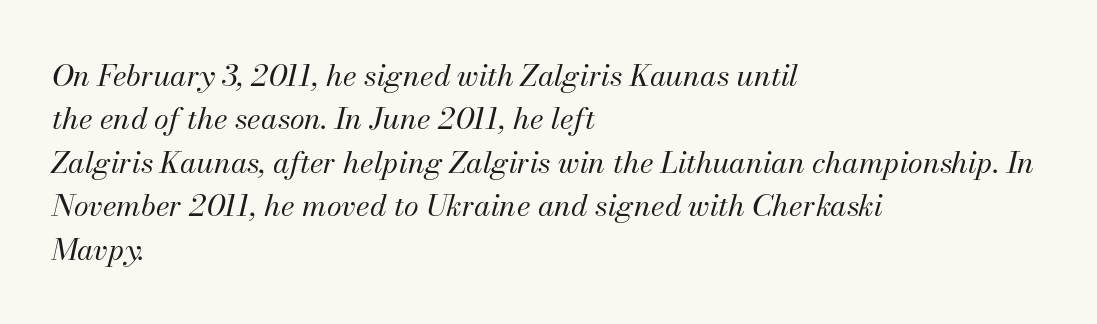
It's the slanting kind of type. No word sits above an underline. Caption: multi-line text, flush left, ragged right. Each letter keeps its own natural width here, so spacing adapts to shape. Each new line begins a customary step beneath the previous one. Is the letter spacing exaggerated? No — it looks like the ordinary default.
